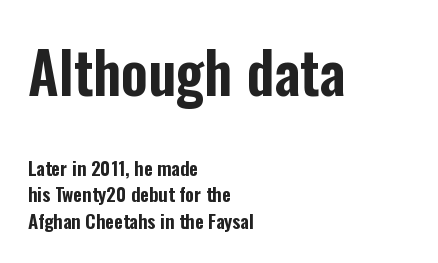
The image shows 57 px condensed sans-serif type, upright; set left-aligned, normal line spacing (1.39x), normal letter spacing, not underlined; the first (top) block is 3.0x larger; low stroke contrast and a medium x-height.
